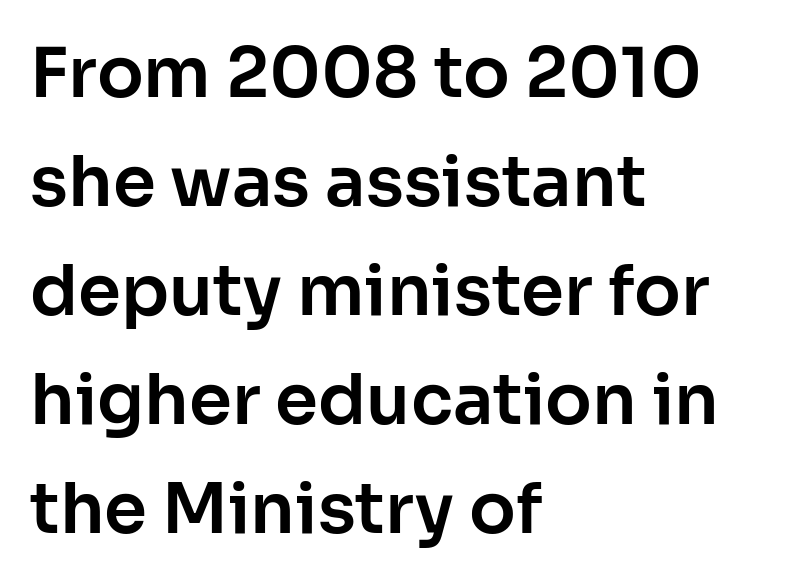
Q: Is the text italic (slanted)? A: No, it is upright.
Q: Is the typeface a serif or a sans-serif typeface? A: Sans-serif.
Q: Is the text underlined? A: No.
Q: How is the paragraph aligned? A: Left-aligned.
Q: Is the spacing between letters normal or unusually wide? A: Normal.
Q: Is the spacing between lines tight, normal or loose? A: Normal.
Q: Width (condensed, normal, or wide)? A: Normal.
Q: Stroke contrast? A: Low.
Q: x-height? A: Medium.
Q: Monospaced? A: No.
